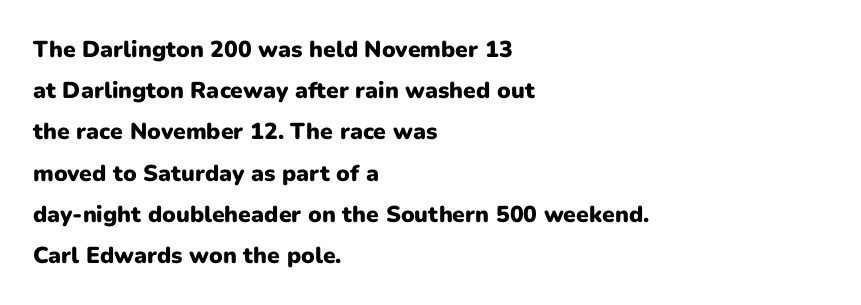
Descender tails drop into unmarked territory. Plenty of ink on the page — the face is bold. Every character sits straight up, as roman type does. How are the letters spaced? Ordinarily, with no added tracking. Is the block centered? No — it sits flush against the left margin.
